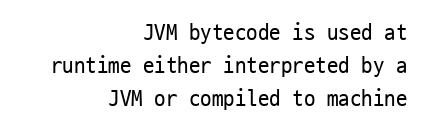
Q: Is the text bold? A: No.
Q: Is the text italic (slanted)? A: No, it is upright.
Q: Is the text underlined? A: No.
Q: How is the paragraph aligned? A: Right-aligned.
Q: Is the spacing between letters normal or unusually wide? A: Normal.
Q: Is the spacing between lines tight, normal or loose? A: Normal.
